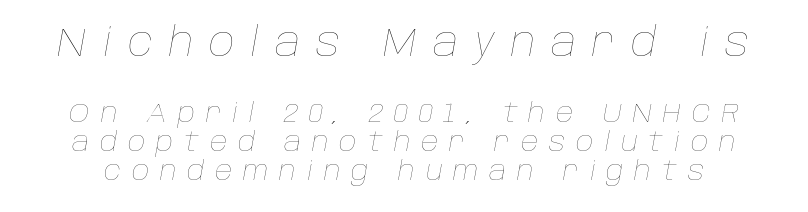
The whole block is typeset with a tilt. The face used here is proportionally spaced, like ordinary book or web type. Compared with a typical body face, this is equally light or lighter still. The tracking jumps out immediately: characters are airy and widely separated. Underline: absent.
